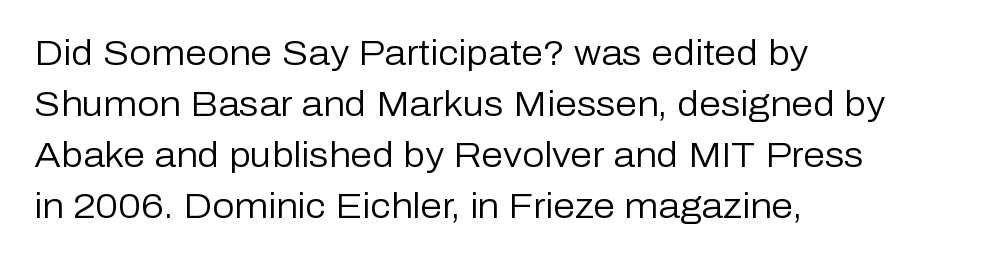
Q: Is the text bold? A: No.
Q: Is the text italic (slanted)? A: No, it is upright.
Q: Is the typeface a serif or a sans-serif typeface? A: Sans-serif.
Q: Is the text underlined? A: No.
Q: How is the paragraph aligned? A: Left-aligned.
Q: Is the spacing between letters normal or unusually wide? A: Normal.
Q: Is the spacing between lines tight, normal or loose? A: Normal.
Q: Width (condensed, normal, or wide)? A: Normal.
Q: Stroke contrast? A: Low.
Q: x-height? A: Medium.
Q: Monospaced? A: No.
